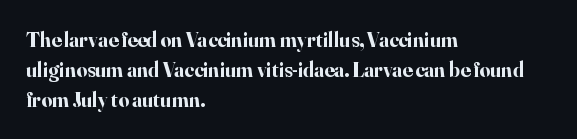
A bare baseline throughout the passage. Heavy-handed strokes throughout: this text is bold. Style check: upright. The setting favours the left margin, as ordinary paragraphs usually do. How are the letters spaced? Ordinarily, with no added tracking.
